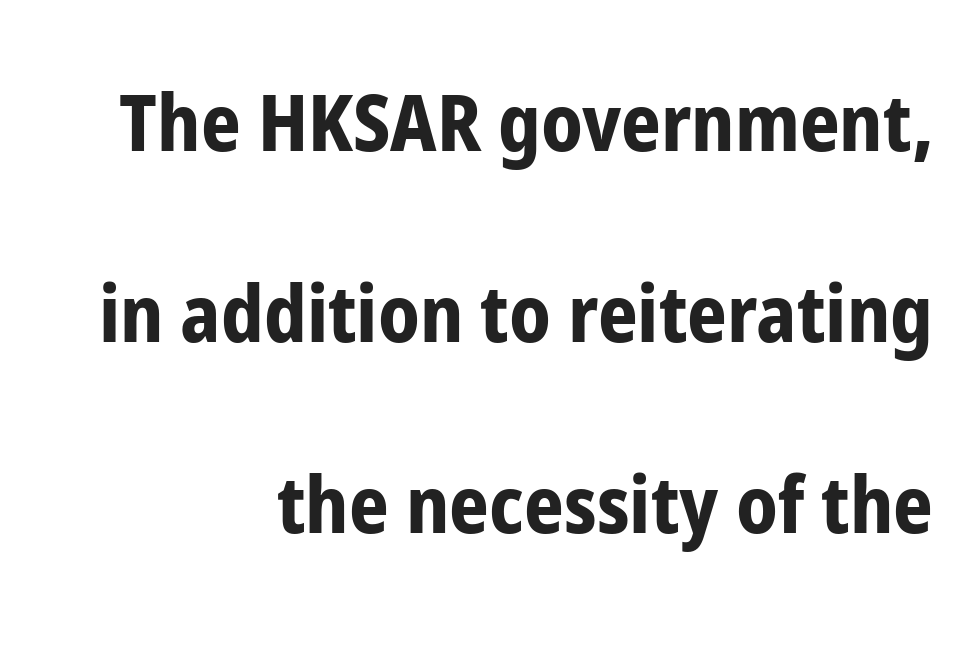
The letters advance in unequal steps, a hallmark of proportional type. Is this a sans? Yes — the strokes have no serifs. The specimen omits any rule beneath the text block's lines. The setting favours the right margin, as signatures and pull-quotes sometimes do.
